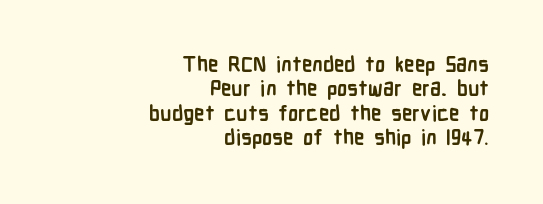
Q: Is the text bold? A: Yes.
Q: Is the text italic (slanted)? A: No, it is upright.
Q: Is the text underlined? A: No.
Q: How is the paragraph aligned? A: Right-aligned.
Q: Is the spacing between letters normal or unusually wide? A: Normal.
